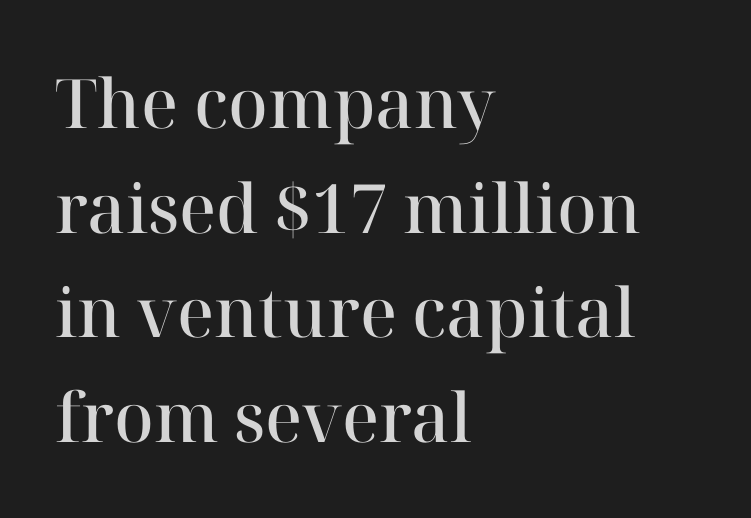
{"serif": "yes", "italic": "no", "bold": "semi", "weight": "semibold", "width": "normal", "stroke_contrast": "high", "x_height": "medium", "monospaced": "no", "underline": "no", "align": "left", "line_spacing": "normal", "line_spacing_ratio": 1.54, "letter_spacing": "normal", "letter_spacing_em": 0.0, "glyph_px": 68}
